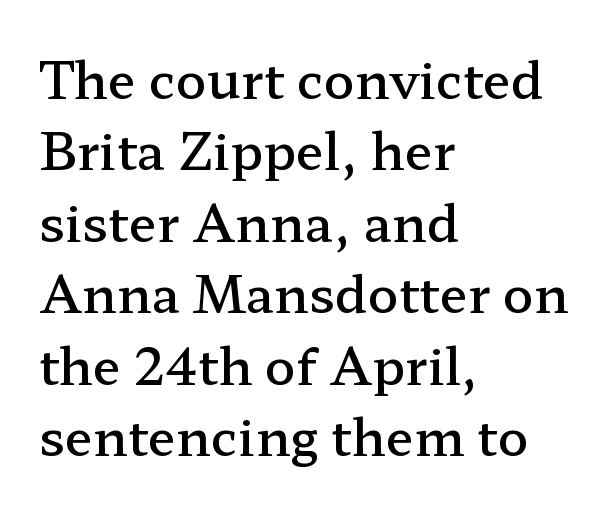
The image shows 51 px semibold, wide serif type, upright; set left-aligned, normal line spacing (1.4x), normal letter spacing, not underlined; low stroke contrast and a medium x-height.
